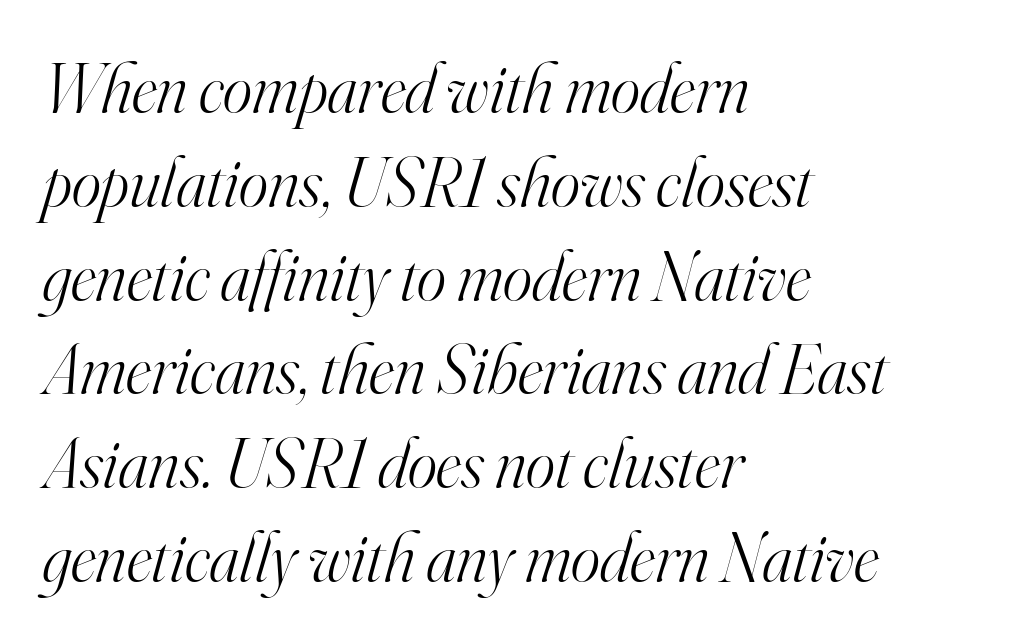
A typesetter would call this proportional, since set widths differ per character. Clear beneath every line of the passage. This sample uses an oblique cut, with every glyph tilted off the vertical. Observe the ordinary spacing: letters are neighbours, not strangers. One glance says typical: line gaps are just what's usual.
